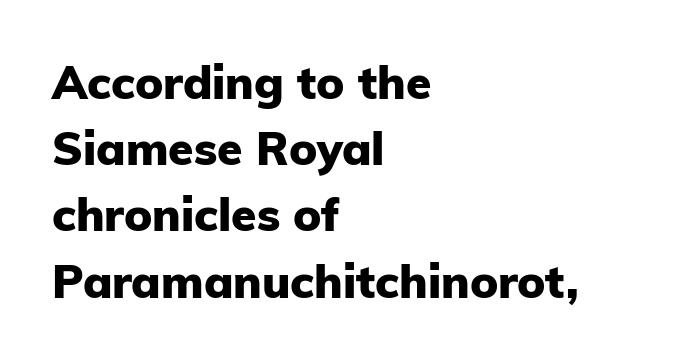
The image shows 46 px heavy sans-serif type, upright; set left-aligned, normal line spacing (1.44x), normal letter spacing, not underlined; low stroke contrast and a medium x-height.
